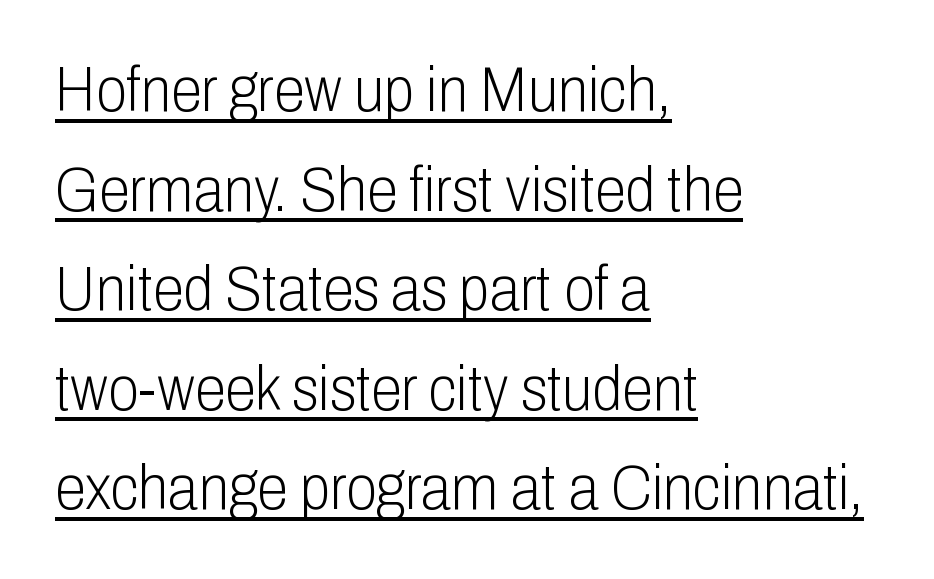
The image shows 63 px light, condensed sans-serif type, upright; set left-aligned, normal line spacing (1.58x), normal letter spacing, underlined; low stroke contrast and a medium x-height.
